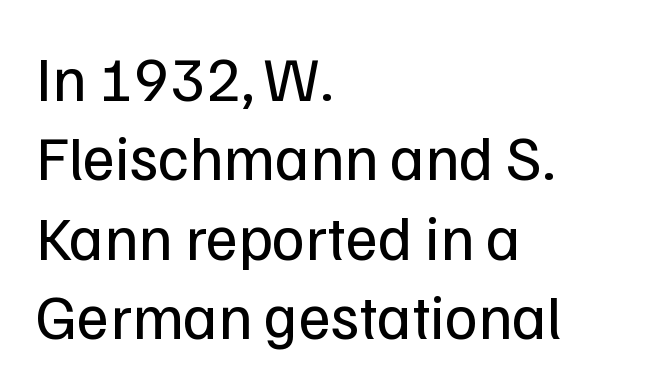
Q: Is the text bold? A: No.
Q: Is the text italic (slanted)? A: No, it is upright.
Q: Is the typeface a serif or a sans-serif typeface? A: Sans-serif.
Q: Is the text underlined? A: No.
Q: How is the paragraph aligned? A: Left-aligned.
Q: Is the spacing between letters normal or unusually wide? A: Normal.
Q: Is the spacing between lines tight, normal or loose? A: Normal.
Q: Width (condensed, normal, or wide)? A: Normal.
Q: Stroke contrast? A: Low.
Q: x-height? A: Medium.
Q: Monospaced? A: No.
